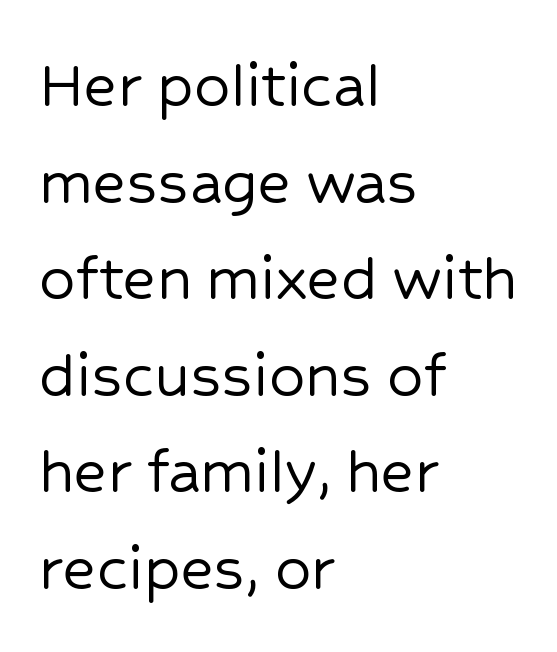
Q: Is the text italic (slanted)? A: No, it is upright.
Q: Is the typeface a serif or a sans-serif typeface? A: Sans-serif.
Q: Is the text underlined? A: No.
Q: How is the paragraph aligned? A: Left-aligned.
Q: Is the spacing between letters normal or unusually wide? A: Normal.
Q: Is the spacing between lines tight, normal or loose? A: Normal.
Q: Width (condensed, normal, or wide)? A: Normal.
Q: Stroke contrast? A: Low.
Q: x-height? A: Medium.
Q: Monospaced? A: No.
